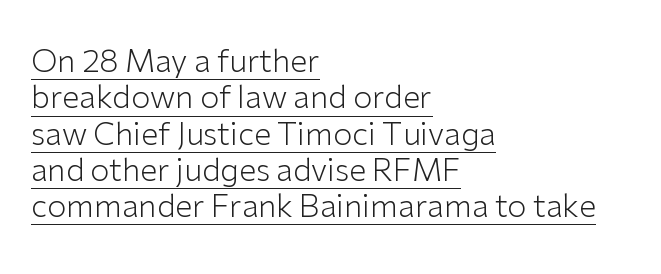
Default kerning and tracking; the words read as compact shapes. Every row of glyphs begins at an identical x-position on the left. This is roman type, the default non-slanted kind. Unlike a traditional serif, this face leaves its strokes unadorned. These glyphs show unthickened strokes, regular width or finer.
